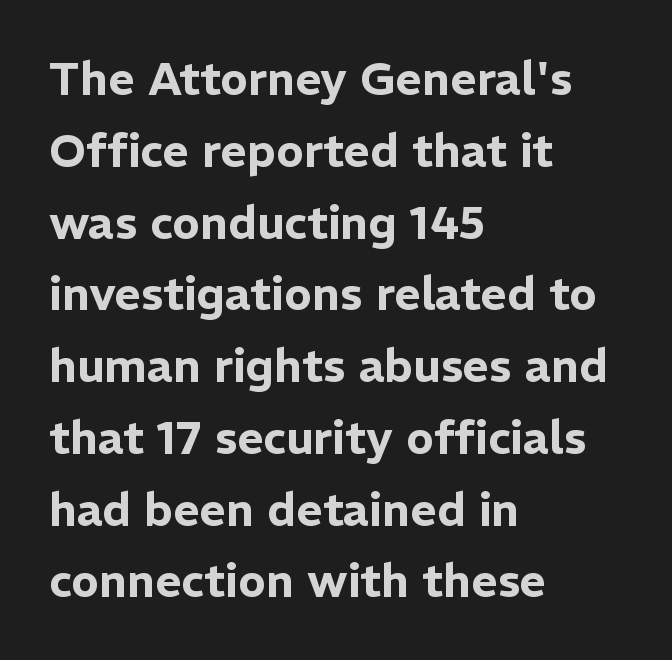
The image shows 46 px sans-serif type, upright; set left-aligned, normal line spacing (1.56x), normal letter spacing, not underlined; low stroke contrast and a medium x-height.
